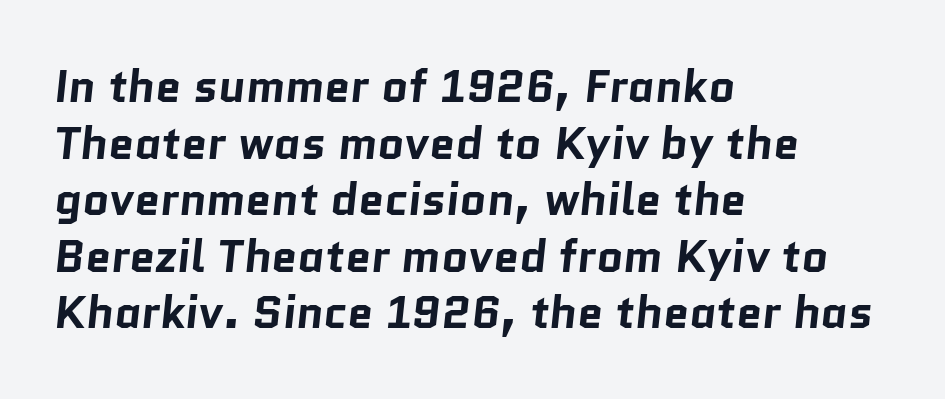
Q: Is the text bold? A: Yes.
Q: Is the typeface a serif or a sans-serif typeface? A: Sans-serif.
Q: Is the text underlined? A: No.
Q: How is the paragraph aligned? A: Left-aligned.
Q: Is the spacing between letters normal or unusually wide? A: Normal.
Q: Width (condensed, normal, or wide)? A: Normal.
Q: Stroke contrast? A: Low.
Q: x-height? A: Medium.
Q: Monospaced? A: No.
